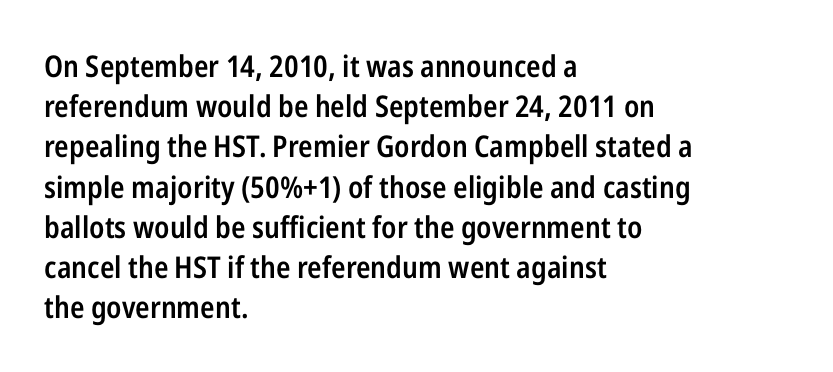
{"serif": "no", "italic": "no", "bold": "semi", "weight": "semibold", "width": "condensed", "stroke_contrast": "low", "x_height": "medium", "monospaced": "no", "underline": "no", "align": "left", "line_spacing": "normal", "line_spacing_ratio": 1.34, "letter_spacing": "normal", "letter_spacing_em": 0.0, "glyph_px": 30}
